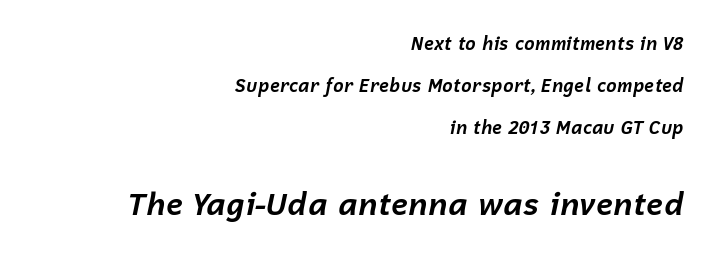
This sample has the flowing, uneven cadence of proportional lettering. Quick note: interline space is abundant. You can tell it's italic because the verticals aren't actually vertical. In CSS terms this would be text-align: right.
